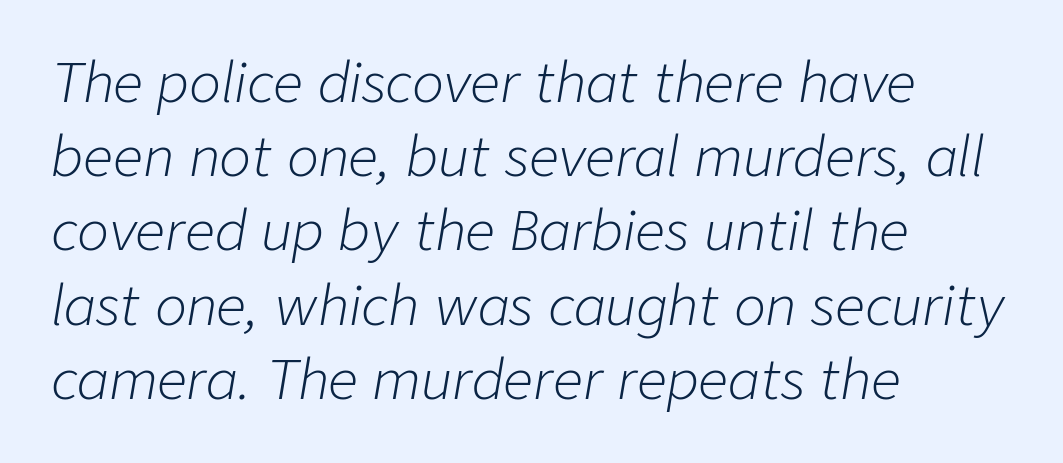
The image shows 53 px light type, italic (leaning right); set left-aligned, normal line spacing (1.4x), normal letter spacing, not underlined; low stroke contrast and a medium x-height.
